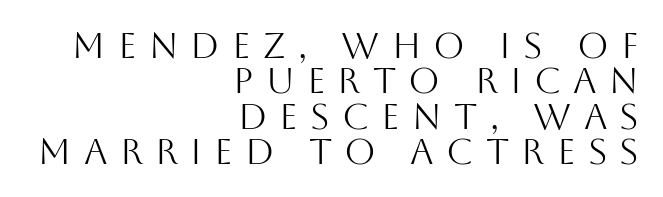
Q: Is the text bold? A: No.
Q: Is the text italic (slanted)? A: No, it is upright.
Q: Is the typeface a serif or a sans-serif typeface? A: Sans-serif.
Q: Is the text underlined? A: No.
Q: How is the paragraph aligned? A: Right-aligned.
Q: Is the spacing between letters normal or unusually wide? A: Unusually wide.
Q: Is the spacing between lines tight, normal or loose? A: Tight.
Q: Width (condensed, normal, or wide)? A: Normal.
Q: Stroke contrast? A: Medium.
Q: x-height? A: Large.
Q: Monospaced? A: No.
